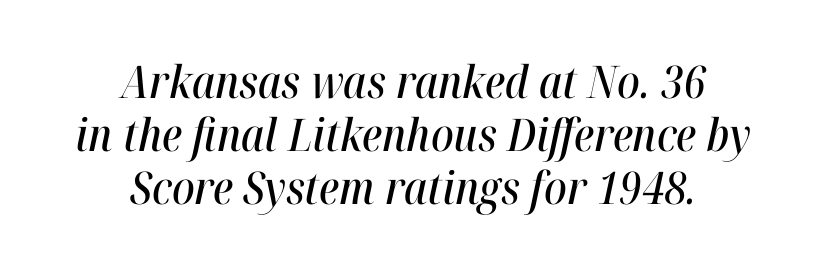
The image shows 45 px condensed type, italic (leaning right); set centered, line spacing 1.18x, normal letter spacing, not underlined; high stroke contrast and a medium x-height.
